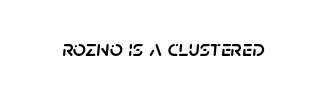
The image shows 23 px text type, italic (leaning right); set normal letter spacing, not underlined.
